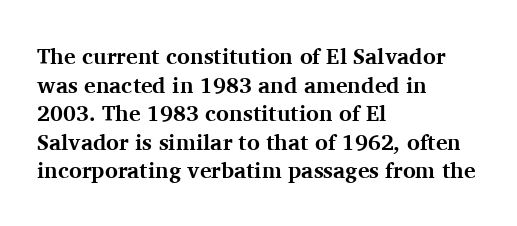
Q: Is the text bold? A: Yes.
Q: Is the text italic (slanted)? A: No, it is upright.
Q: Is the text underlined? A: No.
Q: How is the paragraph aligned? A: Left-aligned.
Q: Is the spacing between letters normal or unusually wide? A: Normal.
Q: Is the spacing between lines tight, normal or loose? A: Normal.
